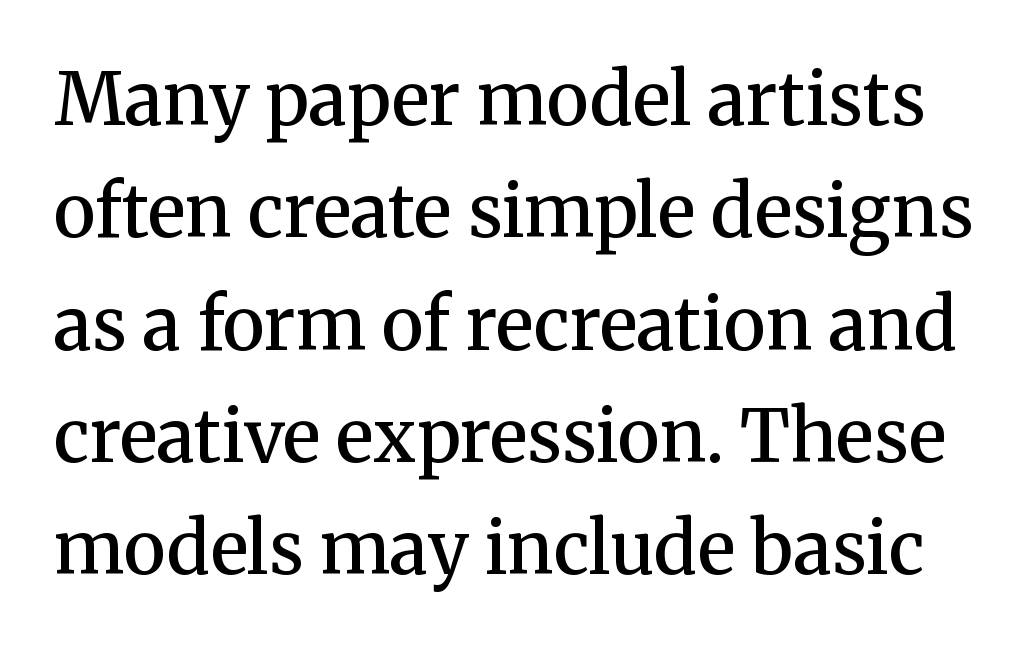
The image shows 72 px semibold serif type, upright; set normal line spacing (1.56x), normal letter spacing, not underlined; medium stroke contrast and a medium x-height.
